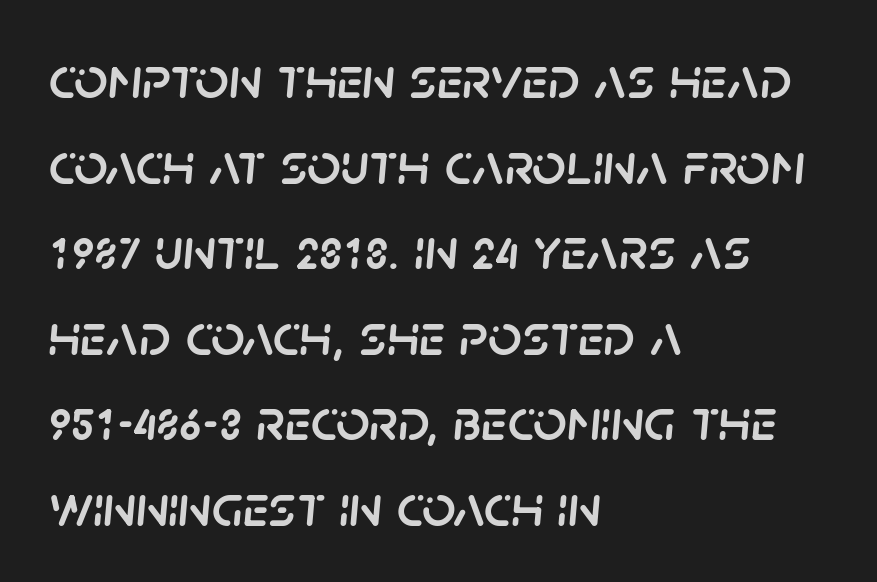
{"italic": "yes", "lean": "right", "slant_degrees": 5, "width": "normal", "stroke_contrast": "low", "x_height": "large", "monospaced": "no", "underline": "no", "align": "left", "line_spacing": "normal", "line_spacing_ratio": 1.45, "letter_spacing": "normal", "letter_spacing_em": 0.0, "glyph_px": 59}
